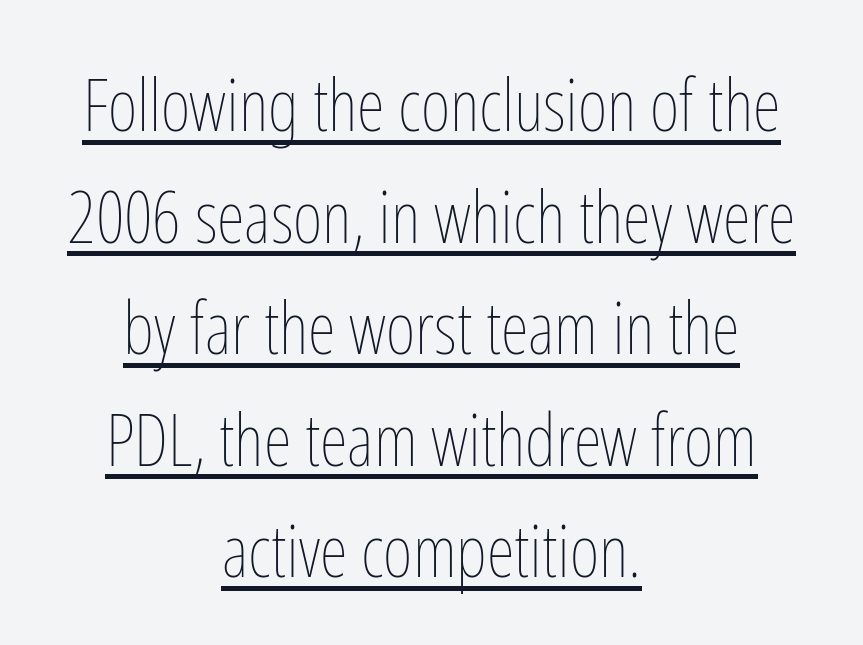
The image shows 72 px thin, condensed type, upright; set centered, normal line spacing (1.55x), normal letter spacing, underlined; low stroke contrast and a medium x-height.
